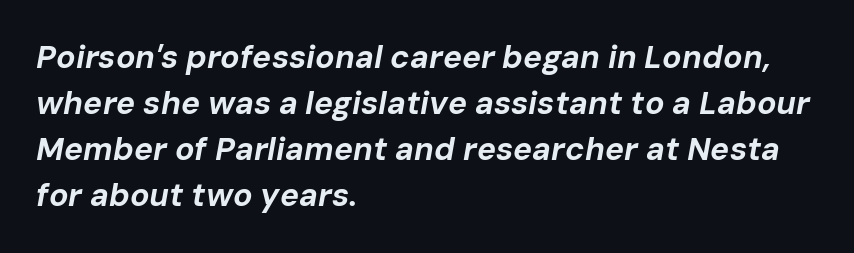
The image shows 32 px bold type, italic (leaning right); set left-aligned, normal line spacing (1.44x), normal letter spacing, not underlined; low stroke contrast and a medium x-height.
